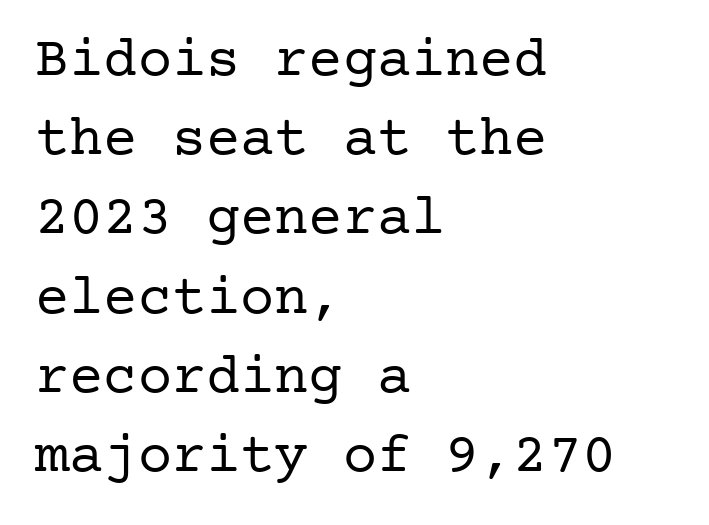
The image shows 57 px regular-weight serif type, upright; set left-aligned, normal line spacing (1.39x), normal letter spacing, not underlined; low stroke contrast and a medium x-height.
